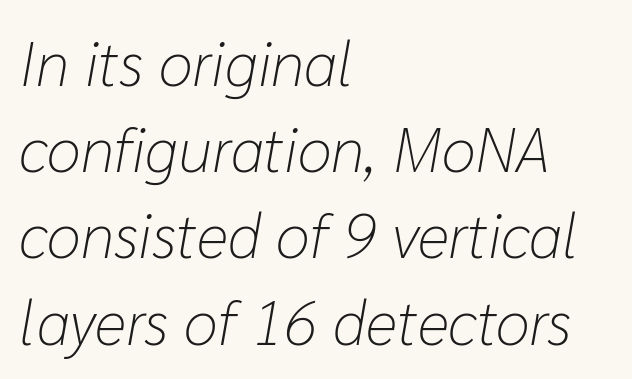
The letters look calm and open, with moderate or lighter stems. Regarding leading, the lines here are spaced in the standard way. Varying glyph widths throughout — classic text-font behaviour. Bare-footed words on every line. Every row of glyphs begins at an identical x-position on the left.
